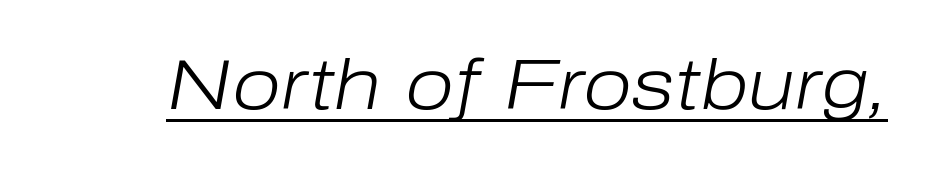
The image shows 71 px light type, italic (leaning right); set normal letter spacing, underlined; low stroke contrast and a medium x-height.
